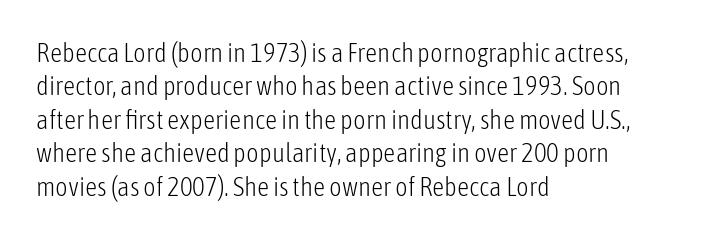
The image shows 27 px text type, upright; set left-aligned, line spacing 1.24x, normal letter spacing, not underlined.
